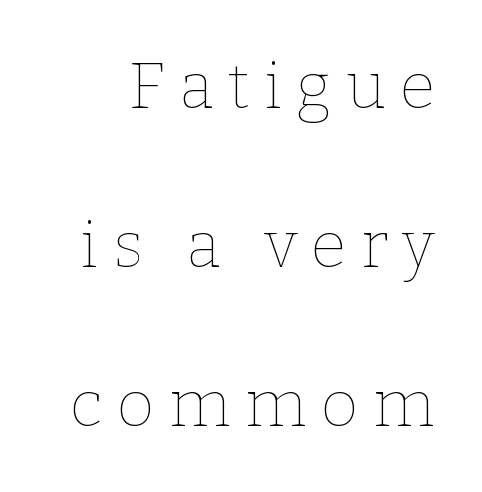
A typesetter would call this proportional, since set widths differ per character. Unbolded letterforms with no extra heft. Honestly, there is no underline to notice here at all. Caption: expanded tracking, letters set apart. The lines are spread far apart with generous leading. Tall strokes in this sample are plumb rather than angled.
